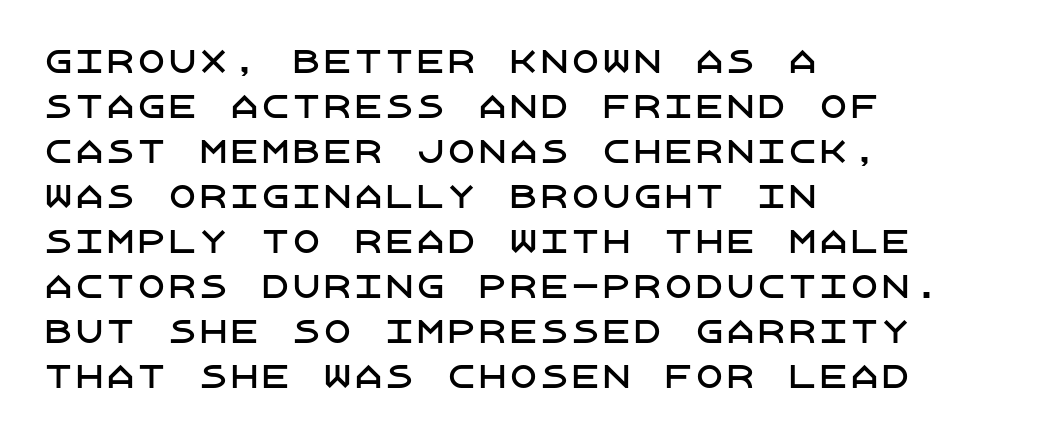
Is this a sans? Yes — the strokes have no serifs. It's the straight-up-and-down kind of type. These lines sit exactly where default settings would place them. The text block is weighted toward the left margin, trailing off unevenly rightward. The face used here is rendered with its standard letterfit.
